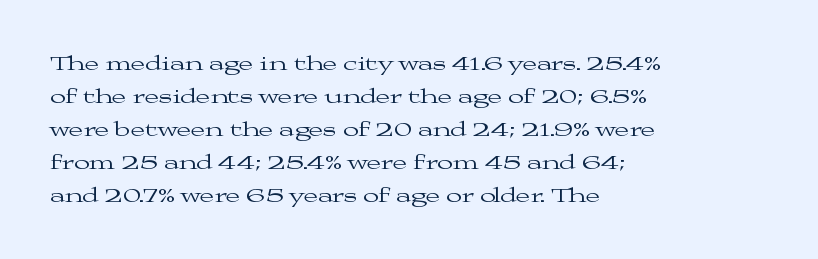
No italicization has been applied; the sample stays upright. This rendering features lettering with no underline. Summary of weight: not heavy and not bold. The typesetter chose a ragged-right arrangement here. The vertical gap from one line to the next is medium.
